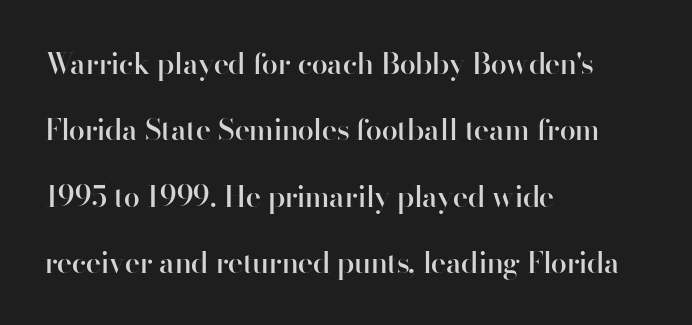
Stroke thickness is moderately raised; the sample reads as semibold. You could not count columns in this text — the font is proportionally spaced. A great deal of white space separates one row of letters from the next. Italic? Not at all — the glyphs are vertical.
